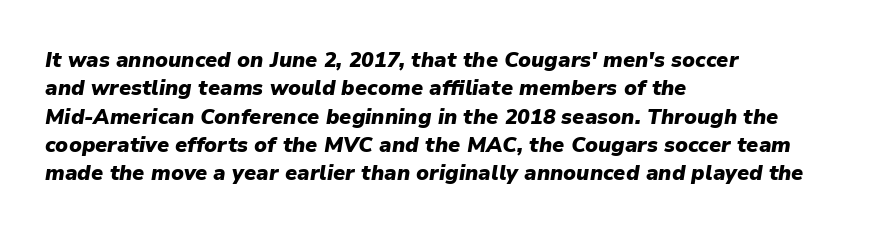
Strokes here are thick enough to call this a true bold. Looking at the ascenders, they clearly lean. Reading down the column, the eye jumps a familiar distance to each next line. Rule under the text: the space is simply empty. Characters follow at the spacing the type designer built in.
